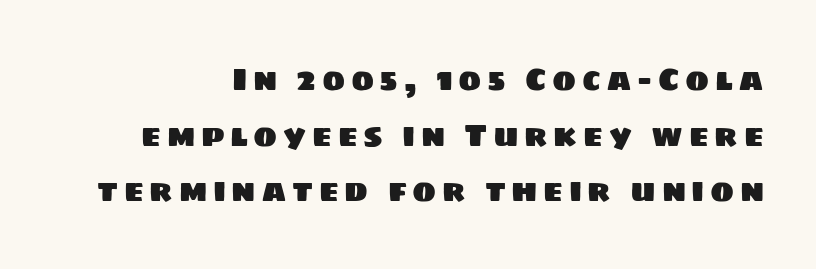
Serifs: no, the terminals of the letterforms are clean. Letters rest on an invisible, unmarked baseline. This sample has the flowing, uneven cadence of proportional lettering.
